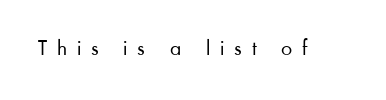
{"italic": "no", "bold": "no", "underline": "no", "letter_spacing": "wide", "letter_spacing_em": 0.44, "glyph_px": 22}
